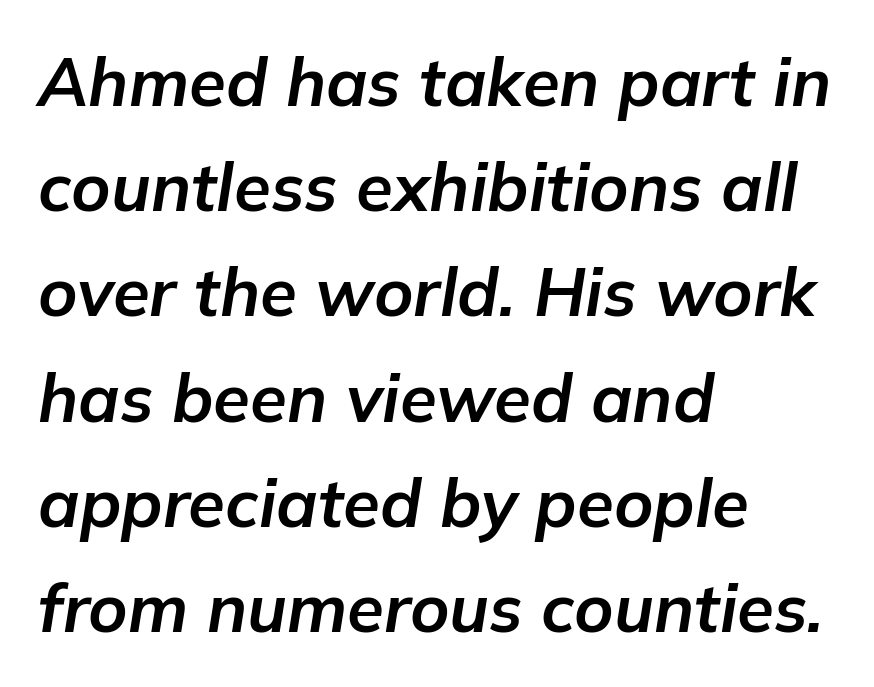
Each row of text sits above clean, open space. The compositor pushed each line to the left boundary. The type is set solid horizontally, with unmodified tracking. Emphasis by weight is at full strength: bold. The passage shown is typed in a proportional face where columns would drift. Students, observe: this is what conventionally led text looks like.
